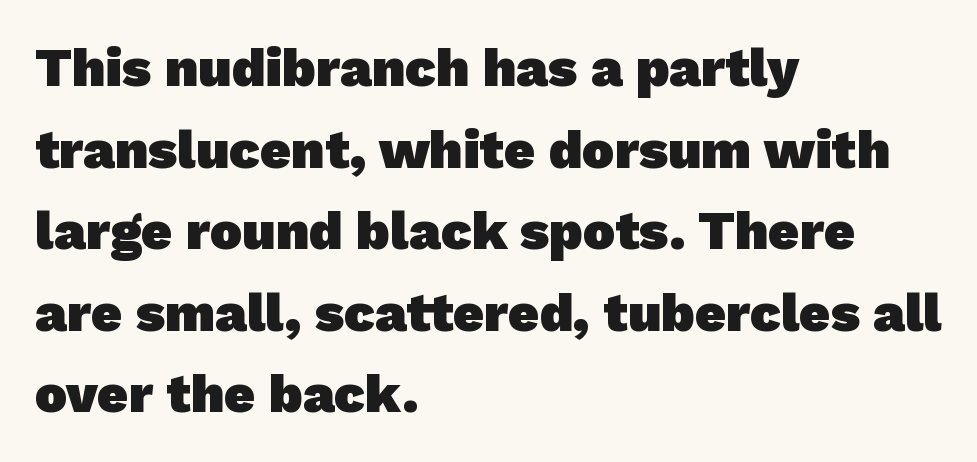
The paragraph shown leans on its left margin. You could not count columns in this text — the font is proportionally spaced. Summary of weight: heavy, a full bold. If you measured baseline to baseline, you'd find a middling distance. Nobody drew a line under any word here.
